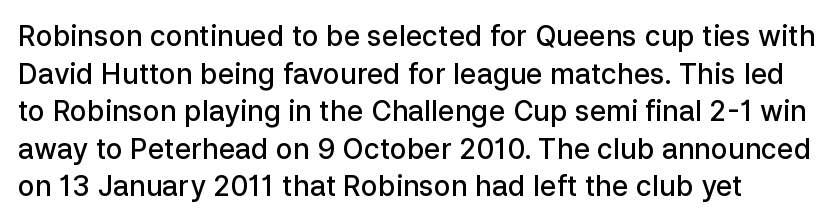
Q: Is the text bold? A: Semi-bold.
Q: Is the text italic (slanted)? A: No, it is upright.
Q: Is the typeface a serif or a sans-serif typeface? A: Sans-serif.
Q: Is the text underlined? A: No.
Q: Is the spacing between letters normal or unusually wide? A: Normal.
Q: Is the spacing between lines tight, normal or loose? A: Normal.
Q: Width (condensed, normal, or wide)? A: Normal.
Q: Stroke contrast? A: Low.
Q: x-height? A: Medium.
Q: Monospaced? A: No.
